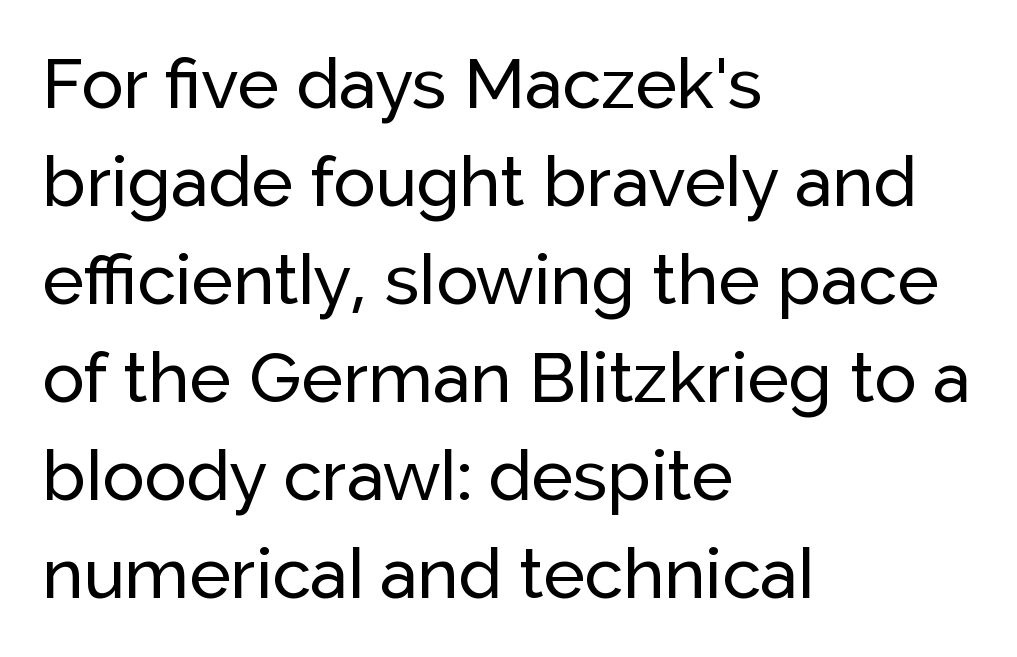
Q: Is the text italic (slanted)? A: No, it is upright.
Q: Is the typeface a serif or a sans-serif typeface? A: Sans-serif.
Q: Is the text underlined? A: No.
Q: How is the paragraph aligned? A: Left-aligned.
Q: Is the spacing between letters normal or unusually wide? A: Normal.
Q: Is the spacing between lines tight, normal or loose? A: Normal.
Q: Width (condensed, normal, or wide)? A: Normal.
Q: Stroke contrast? A: Low.
Q: x-height? A: Medium.
Q: Monospaced? A: No.
